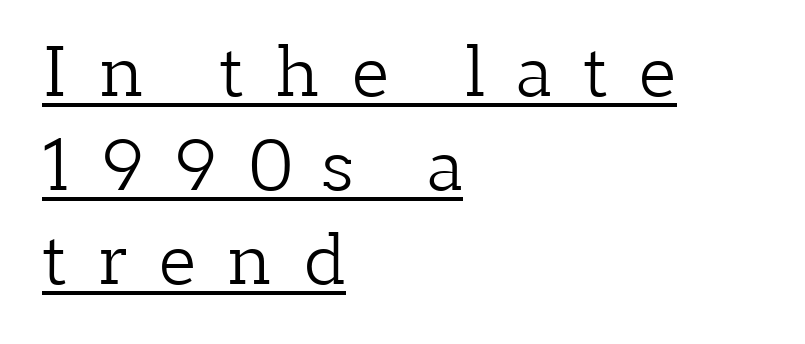
The image shows 68 px light serif type, upright; set left-aligned, normal line spacing (1.38x), unusually wide letter spacing (+0.46 em), underlined; low stroke contrast and a medium x-height.
